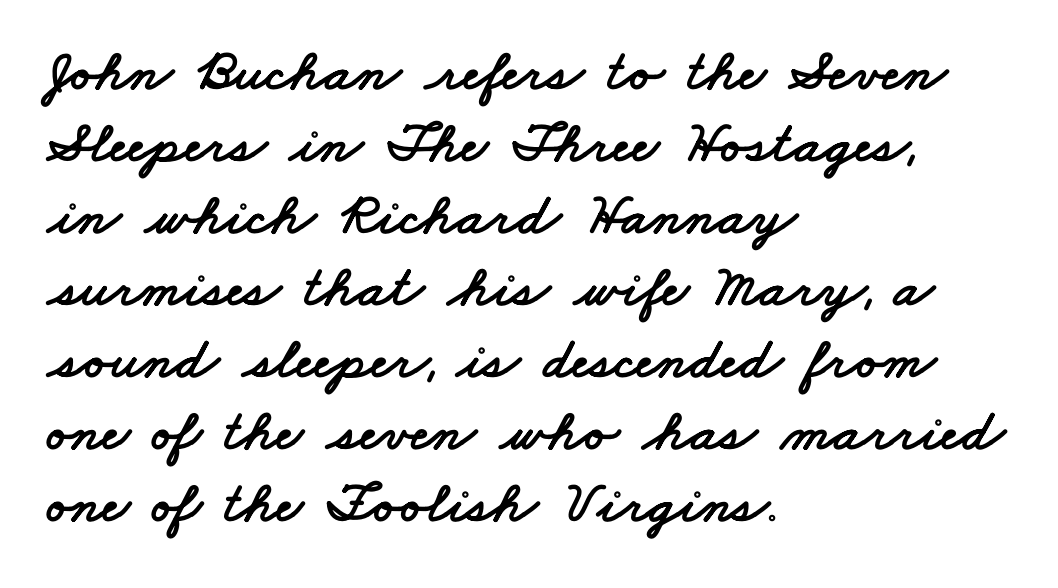
You could call the tracking neutral — neither tight nor loose. Spacing verdict: proportional, widths tailored to each character. Type style note: lacks serifs. The ragged edge is on the right, which tells us the setting is flush left. The specimen omits any rule beneath the text block's lines.
